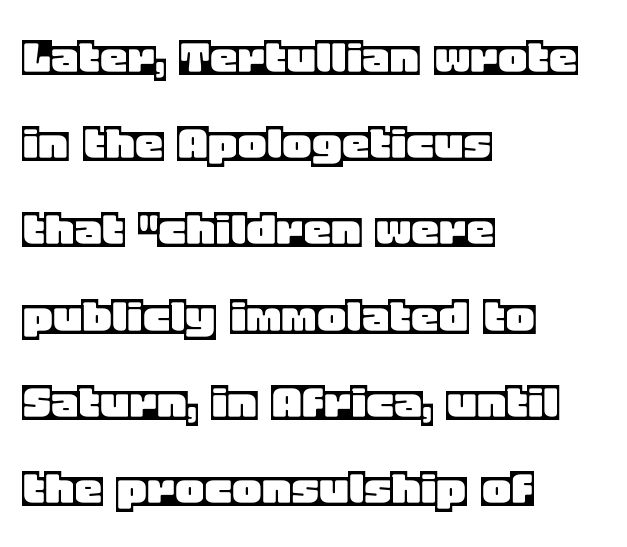
Q: Is the text italic (slanted)? A: No, it is upright.
Q: Is the text underlined? A: No.
Q: How is the paragraph aligned? A: Left-aligned.
Q: Is the spacing between letters normal or unusually wide? A: Normal.
Q: Is the spacing between lines tight, normal or loose? A: Normal.
Q: Width (condensed, normal, or wide)? A: Normal.
Q: x-height? A: Large.
Q: Monospaced? A: No.
